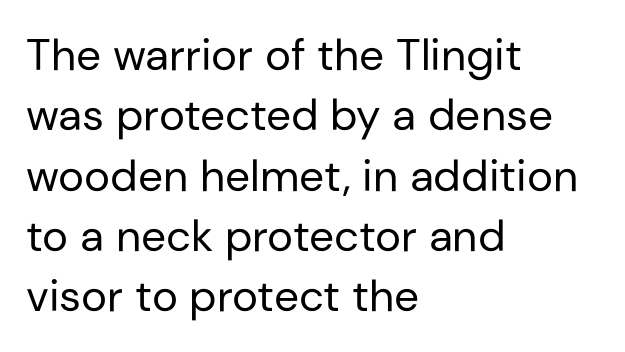
{"serif": "no", "italic": "no", "bold": "no", "weight": "regular", "width": "normal", "stroke_contrast": "low", "x_height": "medium", "monospaced": "no", "underline": "no", "align": "left", "line_spacing": "normal", "line_spacing_ratio": 1.37, "letter_spacing": "normal", "letter_spacing_em": 0.0, "glyph_px": 44}
